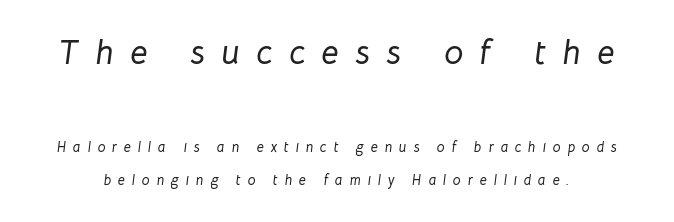
The strip under each line holds only bare page. Proportional: the letters do not fall into vertical columns. Emphasis-style slanted type is in use. Tracking here is generous; glyphs stand well apart from one another. These two chunks differ in scale, with the top chunk taking the larger measure. Horizontal bands of white between lines are thick stripes.
